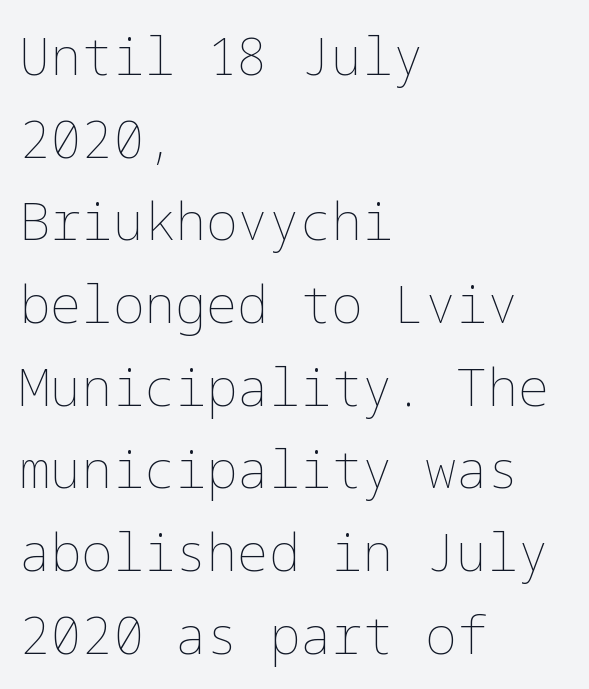
The image shows 52 px thin type, upright; set left-aligned, normal line spacing (1.59x), normal letter spacing, not underlined; low stroke contrast and a medium x-height.
